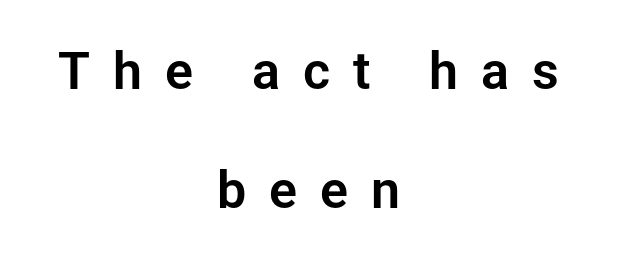
Q: Is the text italic (slanted)? A: No, it is upright.
Q: Is the typeface a serif or a sans-serif typeface? A: Sans-serif.
Q: Is the text underlined? A: No.
Q: How is the paragraph aligned? A: Centered.
Q: Is the spacing between letters normal or unusually wide? A: Unusually wide.
Q: Is the spacing between lines tight, normal or loose? A: Loose.
Q: Width (condensed, normal, or wide)? A: Normal.
Q: Stroke contrast? A: Low.
Q: x-height? A: Medium.
Q: Monospaced? A: No.
